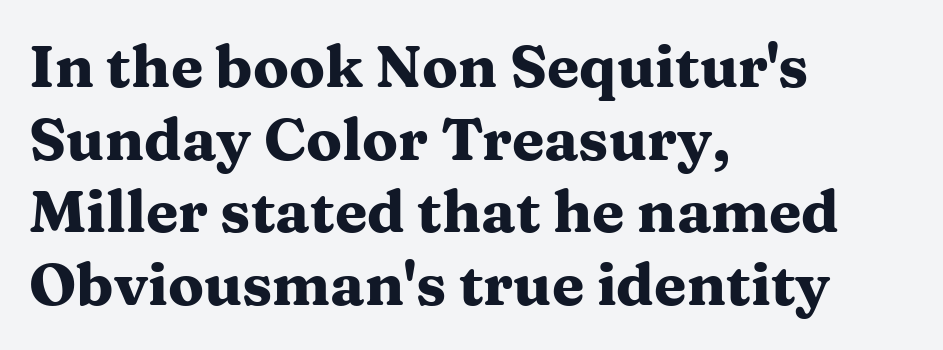
Q: Is the text bold? A: Yes.
Q: Is the text italic (slanted)? A: No, it is upright.
Q: Is the typeface a serif or a sans-serif typeface? A: Serif.
Q: Is the text underlined? A: No.
Q: How is the paragraph aligned? A: Left-aligned.
Q: Is the spacing between letters normal or unusually wide? A: Normal.
Q: Width (condensed, normal, or wide)? A: Wide.
Q: Stroke contrast? A: Medium.
Q: x-height? A: Medium.
Q: Monospaced? A: No.
